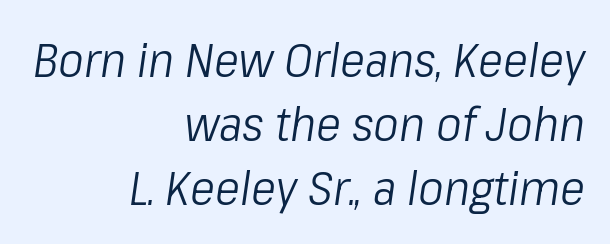
Caption: multi-line text, flush right, ragged left. Slant detected: the letters are inclined. Lines of text with bare space underneath. The horizontal fit of the characters is conventional and even.
